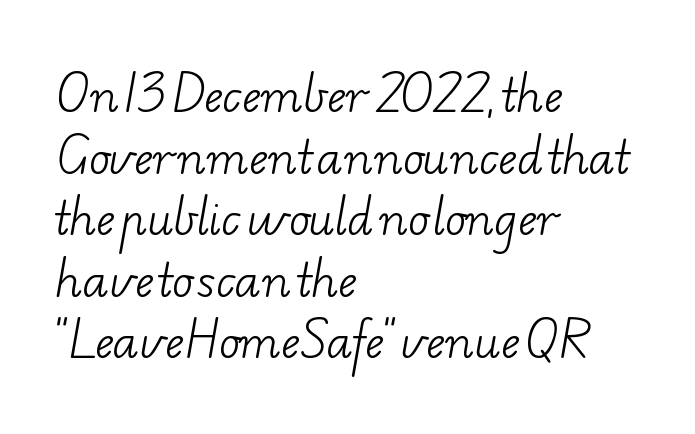
{"serif": "yes", "bold": "no", "weight": "light", "width": "wide", "stroke_contrast": "low", "x_height": "small", "monospaced": "no", "underline": "no", "align": "left", "line_spacing": "normal", "line_spacing_ratio": 1.4, "letter_spacing": "normal", "letter_spacing_em": 0.0, "glyph_px": 44}
